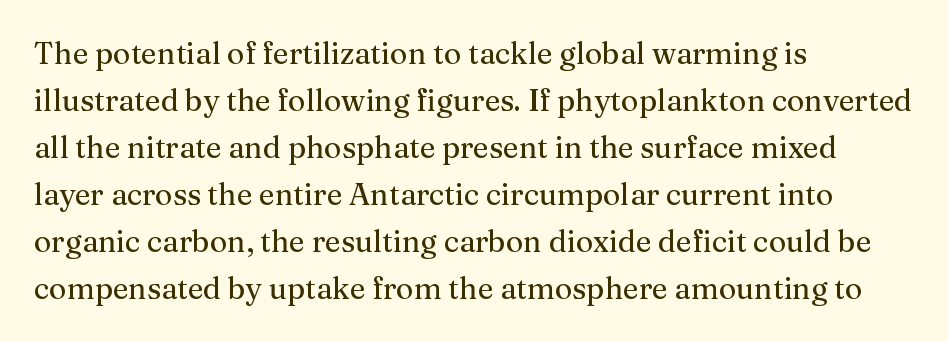
{"serif": "yes", "italic": "no", "width": "normal", "stroke_contrast": "medium", "x_height": "medium", "monospaced": "no", "underline": "no", "align": "left", "line_spacing": "normal", "line_spacing_ratio": 1.57, "letter_spacing": "normal", "letter_spacing_em": 0.0, "glyph_px": 30}
